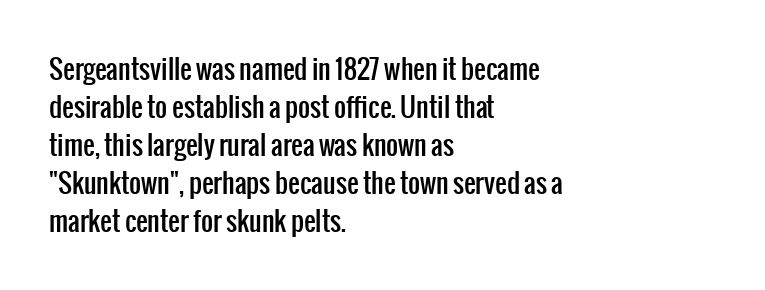
Vertical strokes here are truly vertical. Inter-character spacing is left at the font's built-in metrics. Beneath every word, the page is bare. The typesetter chose a ragged-right arrangement here. Quick note: interline space is typical.
